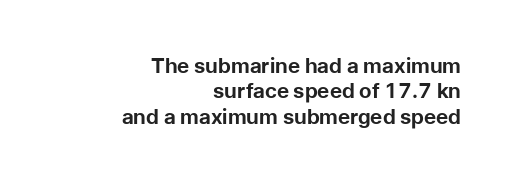
The image shows 21 px bold type, upright; set right-aligned, line spacing 1.21x, normal letter spacing, not underlined.
